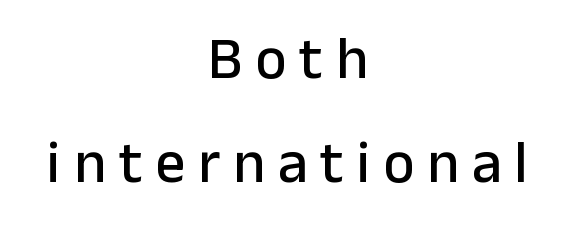
{"serif": "no", "italic": "no", "width": "normal", "stroke_contrast": "low", "x_height": "medium", "monospaced": "no", "underline": "no", "align": "center", "line_spacing_ratio": 1.77, "letter_spacing": "wide", "letter_spacing_em": 0.22, "glyph_px": 59}
